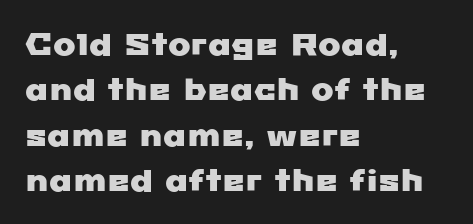
The image shows 30 px wide sans-serif type; set left-aligned, normal line spacing (1.51x), normal letter spacing, not underlined; low stroke contrast and a medium x-height.
